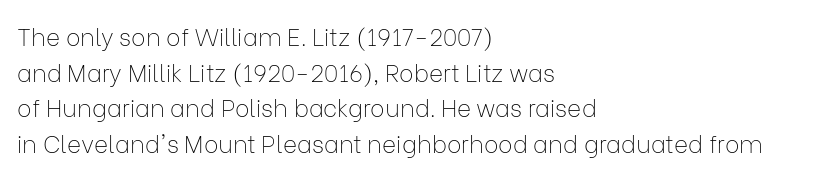
The image shows 24 px text type, upright; set left-aligned, normal line spacing (1.48x), normal letter spacing, not underlined.
